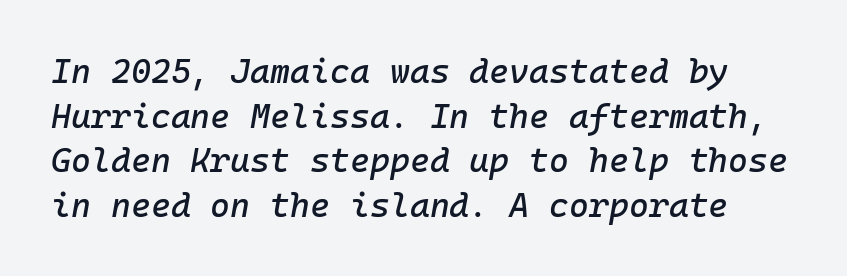
The axis of the letterforms is tilted away from vertical. Underline: absent. Each letter, wide or thin by design, is forced into the same width here. The tracking reads as untouched default to a designer's eye.
